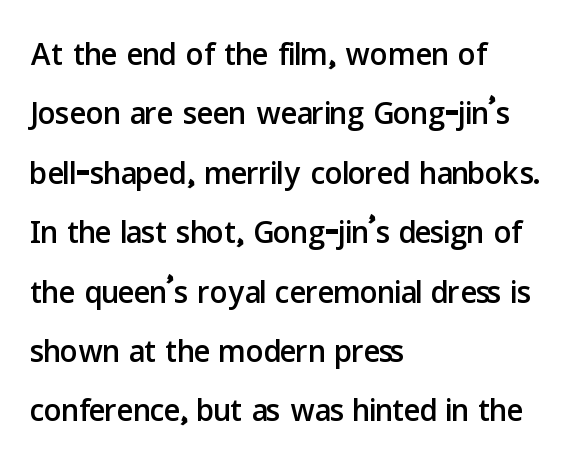
The image shows 44 px sans-serif type, upright; set left-aligned, normal line spacing (1.35x), normal letter spacing, not underlined; low stroke contrast and a medium x-height.
